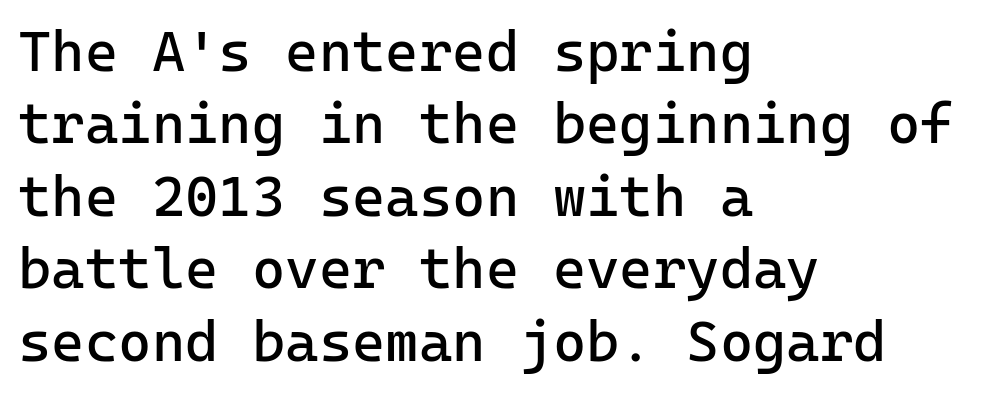
A typesetter would call this monospace, since all characters share one set width. This sample uses plain, unmodified letter spacing. This rendering uses left alignment, leaving the right contour irregular. Nothing sits at the stroke ends, so this counts as sans-serif. Leading matches the norm, producing a regular column. The typesetting does not lean heavy: it is not bold.
